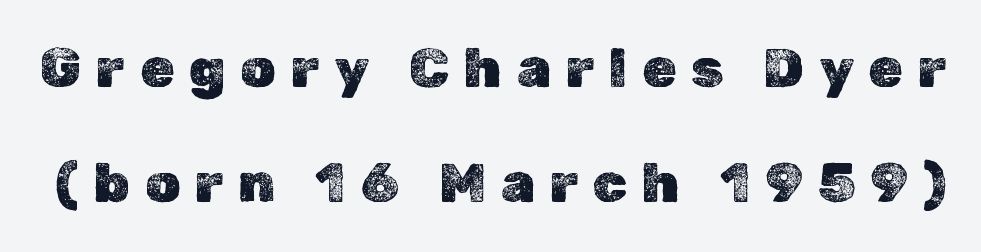
{"italic": "no", "width": "normal", "x_height": "medium", "monospaced": "no", "underline": "no", "line_spacing": "loose", "line_spacing_ratio": 2.1, "letter_spacing": "wide", "letter_spacing_em": 0.27, "glyph_px": 55}
